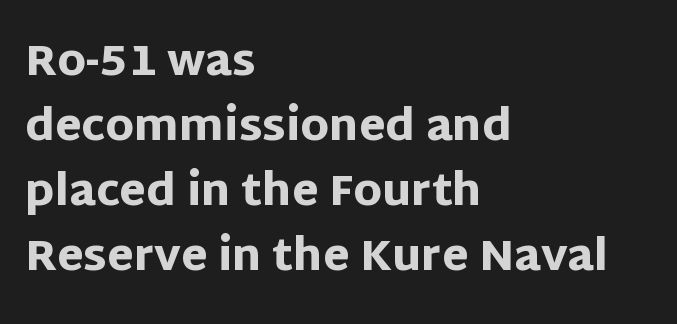
The image shows 43 px heavy sans-serif type, upright; set left-aligned, normal line spacing (1.51x), normal letter spacing, not underlined; low stroke contrast and a large x-height.
